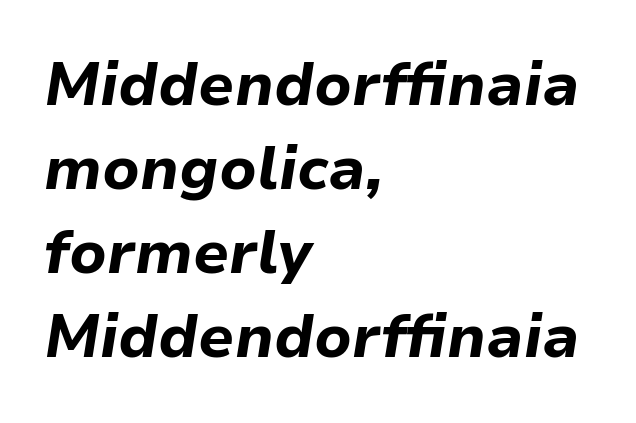
{"italic": "yes", "lean": "right", "slant_degrees": 9, "bold": "yes", "weight": "bold", "width": "normal", "stroke_contrast": "low", "x_height": "medium", "monospaced": "no", "underline": "no", "align": "left", "line_spacing": "normal", "line_spacing_ratio": 1.4, "letter_spacing": "normal", "letter_spacing_em": 0.0, "glyph_px": 60}
